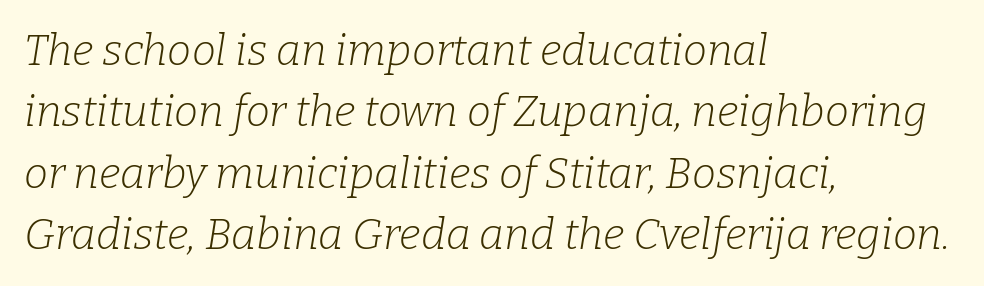
{"serif": "yes", "italic": "yes", "lean": "right", "slant_degrees": 9, "bold": "no", "weight": "light", "width": "normal", "stroke_contrast": "low", "x_height": "medium", "monospaced": "no", "underline": "no", "align": "left", "line_spacing": "normal", "line_spacing_ratio": 1.43, "letter_spacing": "normal", "letter_spacing_em": 0.0, "glyph_px": 43}
